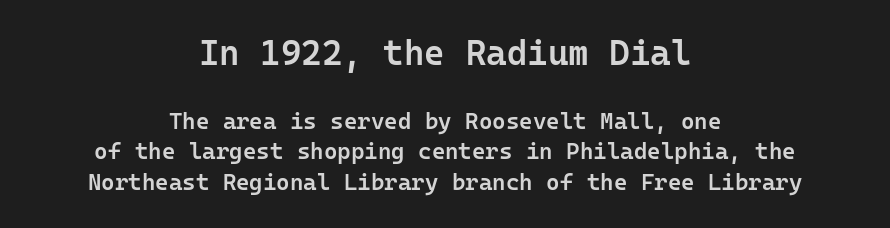
Examine the stroke ends and you'll find no serifs. Note: larger setting up top, smaller setting below. Clear beneath every line of the passage. Emphasis by weight is partial: semibold. The passage shown is typed in a monospace face where columns stay perfectly aligned.
